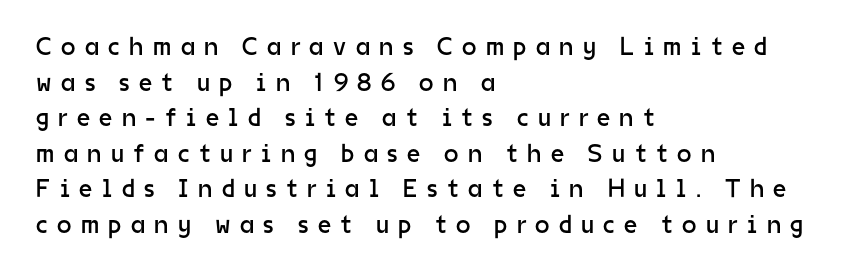
{"italic": "no", "bold": "no", "underline": "no", "align": "left", "line_spacing": "normal", "line_spacing_ratio": 1.37, "letter_spacing": "wide", "letter_spacing_em": 0.36, "glyph_px": 26}
